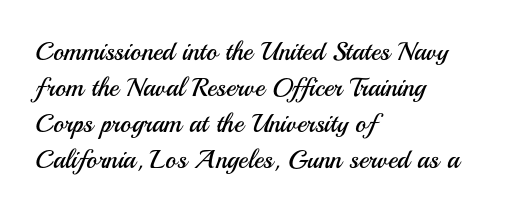
{"bold": "no", "underline": "no", "align": "left", "line_spacing": "normal", "line_spacing_ratio": 1.39, "letter_spacing": "normal", "letter_spacing_em": 0.0, "glyph_px": 26}
